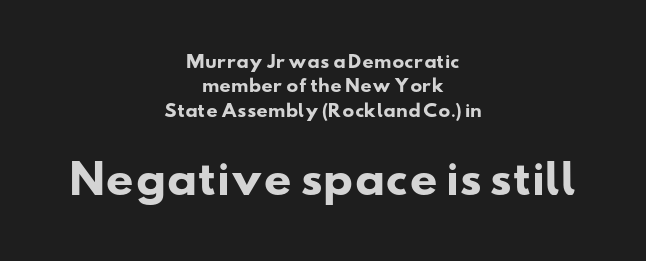
Each line is balanced around a shared central axis. Does extra space separate the letters? No, they use regular spacing. Spacing verdict: proportional, widths tailored to each character. The face used here is a sans, in the tradition of grotesques and geometrics.
